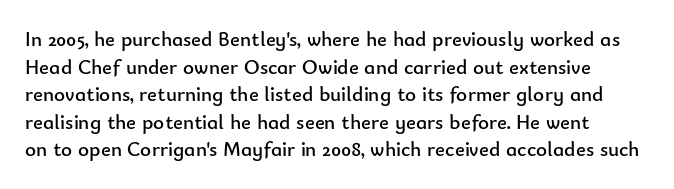
Here the glyphs are tracked normally, forming tight word shapes. This block has exactly the height ordinary leading produces. Tall strokes in this sample are plumb rather than angled. The glyphs are unaccompanied by any horizontal stroke below them. Vertical stems look standard width or narrower in stroke.
